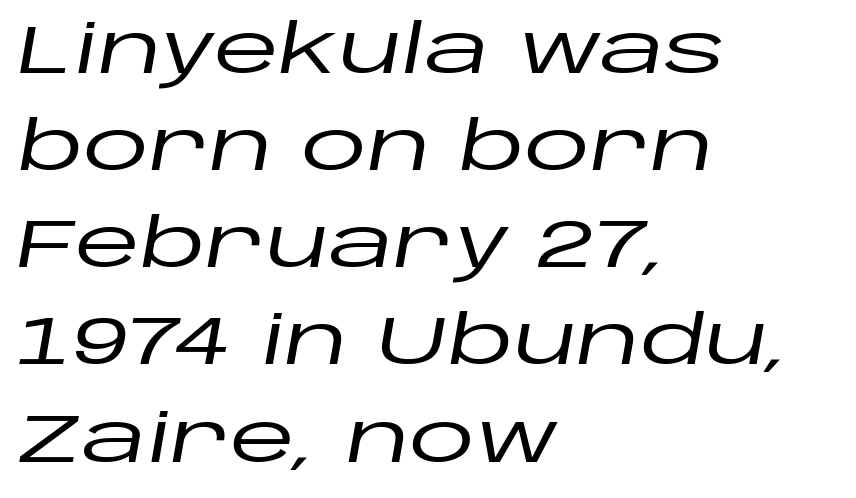
The image shows 67 px wide type, italic (leaning right); set left-aligned, normal line spacing (1.45x), normal letter spacing, not underlined; low stroke contrast and a large x-height.
